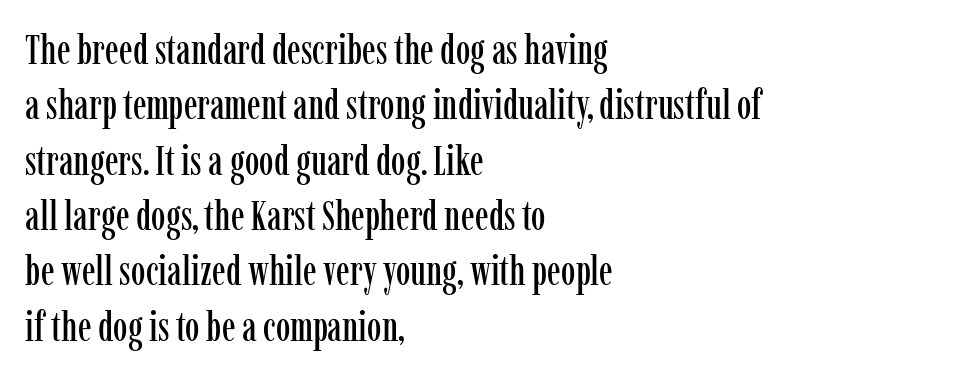
The image shows 41 px condensed serif type, upright; set left-aligned, normal line spacing (1.35x), normal letter spacing, not underlined; low stroke contrast and a medium x-height.
